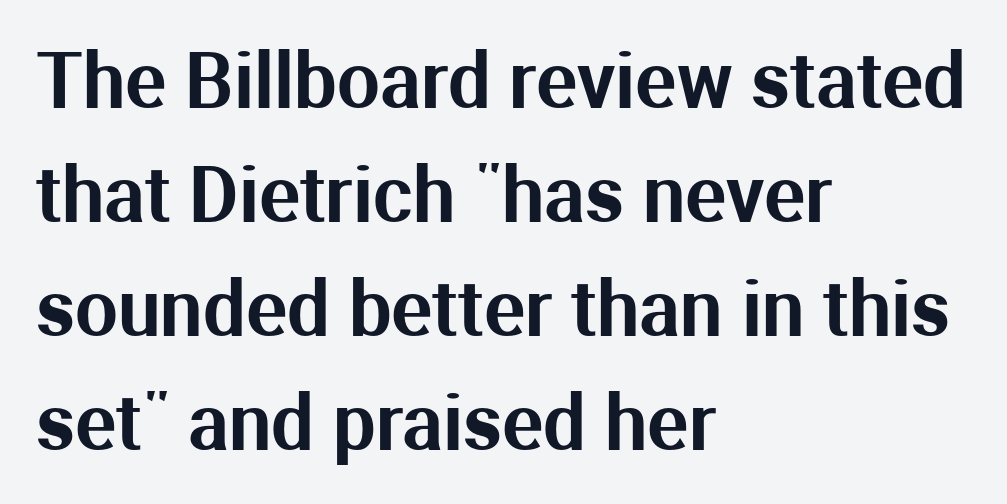
{"serif": "no", "italic": "no", "width": "normal", "stroke_contrast": "medium", "x_height": "medium", "monospaced": "no", "underline": "no", "align": "left", "line_spacing": "normal", "line_spacing_ratio": 1.5, "letter_spacing": "normal", "letter_spacing_em": 0.0, "glyph_px": 76}
